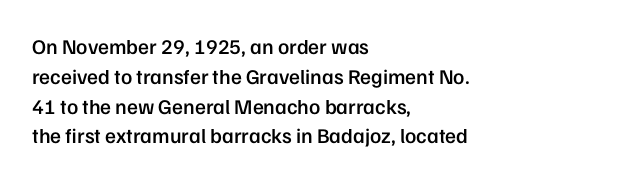
The image shows 21 px text type, upright; set left-aligned, normal line spacing (1.42x), normal letter spacing, not underlined.
